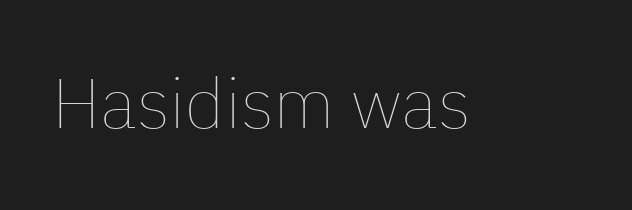
Q: Is the text bold? A: No.
Q: Is the text italic (slanted)? A: No, it is upright.
Q: Is the text underlined? A: No.
Q: Is the spacing between letters normal or unusually wide? A: Normal.
Q: Width (condensed, normal, or wide)? A: Normal.
Q: Stroke contrast? A: Low.
Q: x-height? A: Medium.
Q: Monospaced? A: No.
